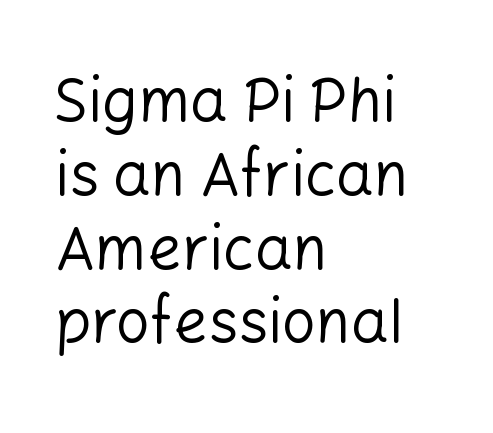
The image shows 60 px regular-weight sans-serif type, upright; set left-aligned, line spacing 1.23x, normal letter spacing, not underlined; low stroke contrast and a medium x-height.
